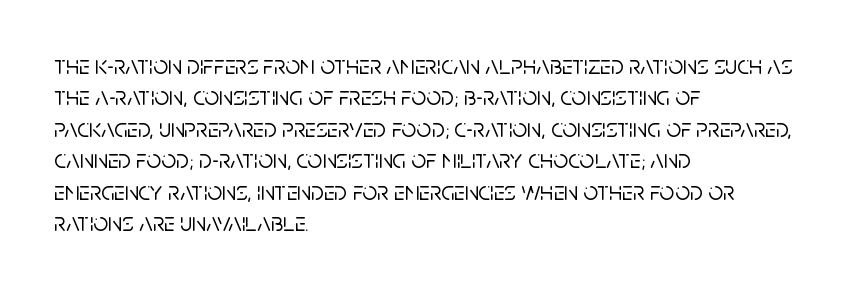
The image shows 26 px text type, upright; set left-aligned, line spacing 1.21x, normal letter spacing, not underlined.
